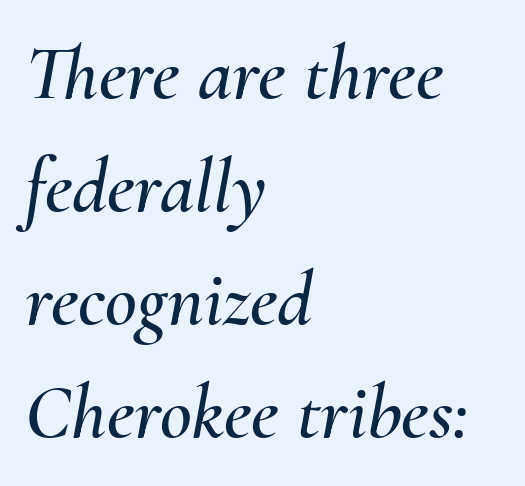
The image shows 78 px text type, italic (leaning right); set left-aligned, normal line spacing (1.45x), normal letter spacing, not underlined; medium stroke contrast and a small x-height.
